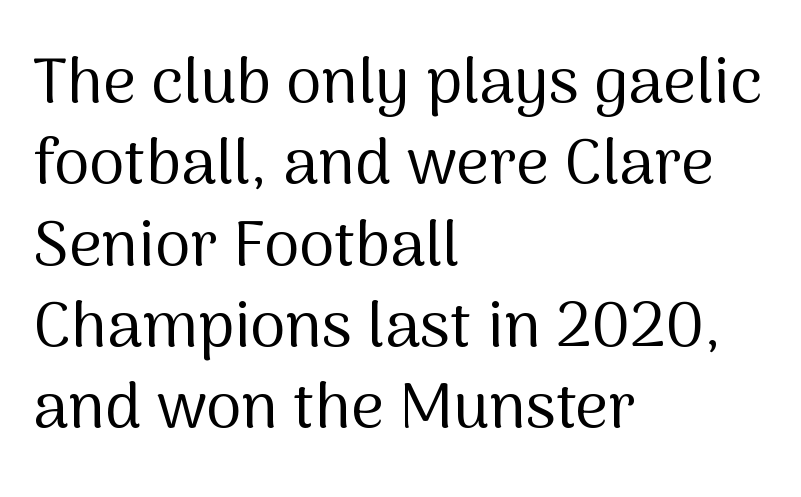
{"serif": "no", "italic": "no", "bold": "no", "weight": "regular", "width": "normal", "stroke_contrast": "medium", "x_height": "medium", "monospaced": "no", "underline": "no", "align": "left", "line_spacing": "normal", "line_spacing_ratio": 1.27, "letter_spacing": "normal", "letter_spacing_em": 0.0, "glyph_px": 64}
